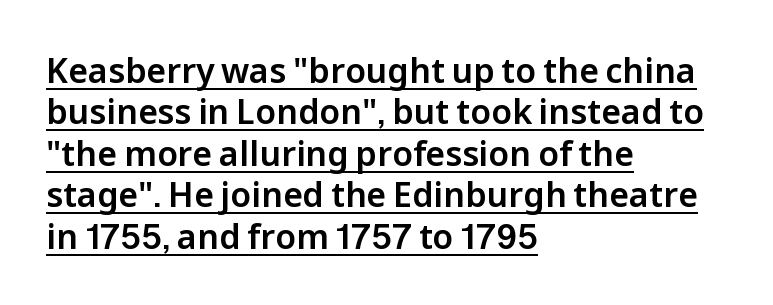
{"serif": "no", "italic": "no", "width": "normal", "stroke_contrast": "low", "x_height": "medium", "monospaced": "no", "underline": "yes", "align": "left", "line_spacing_ratio": 1.22, "letter_spacing": "normal", "letter_spacing_em": 0.0, "glyph_px": 34}
